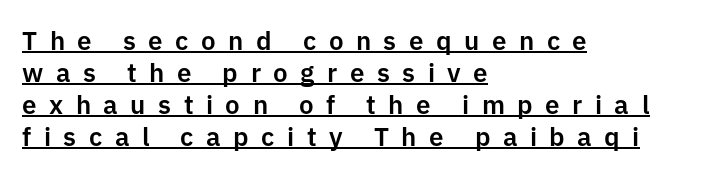
{"italic": "no", "underline": "yes", "align": "left", "line_spacing_ratio": 1.23, "letter_spacing": "wide", "letter_spacing_em": 0.48, "glyph_px": 26}
